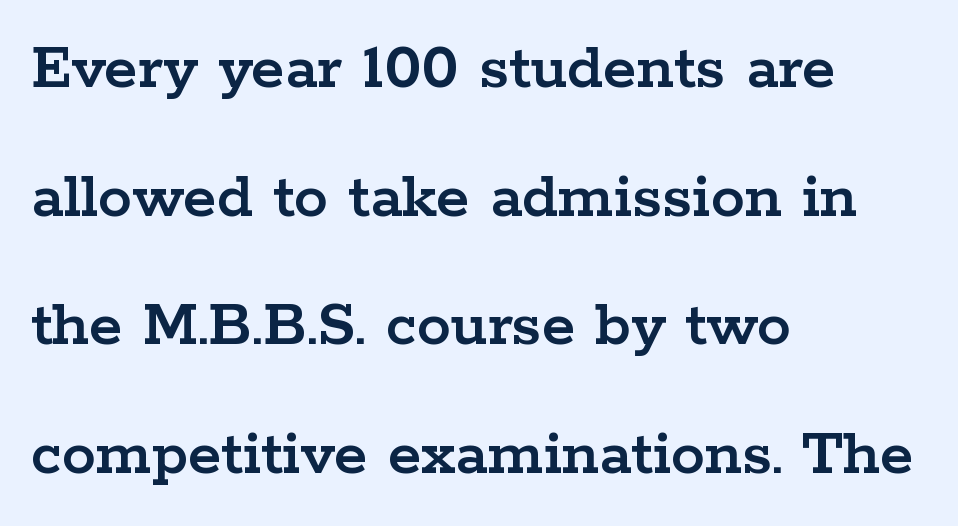
Observe the ordinary spacing: letters are neighbours, not strangers. Proportional: the letters do not fall into vertical columns. These lines are set flush left with a ragged right edge. Is this a sans? No — the strokes have serifs.
